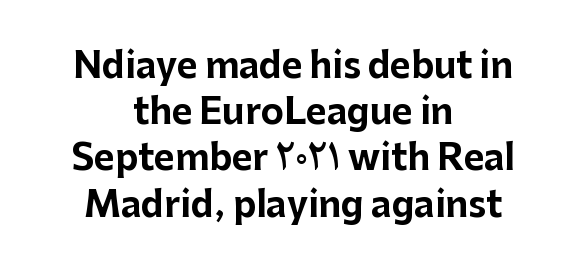
{"serif": "no", "italic": "no", "bold": "yes", "weight": "bold", "width": "normal", "stroke_contrast": "low", "x_height": "medium", "monospaced": "no", "underline": "no", "align": "center", "line_spacing": "normal", "line_spacing_ratio": 1.32, "letter_spacing": "normal", "letter_spacing_em": 0.0, "glyph_px": 35}
